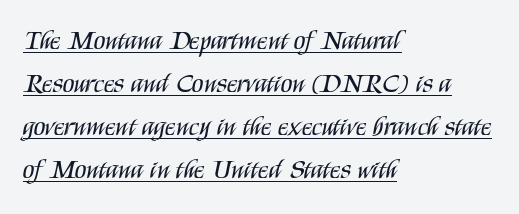
The face used here is rendered with its standard letterfit. Which margin do the lines hug? The left one — the right edge is uneven. The words here are underlined. The leading is moderate, giving the passage an even texture. The weight tops out at a normal text grade.
